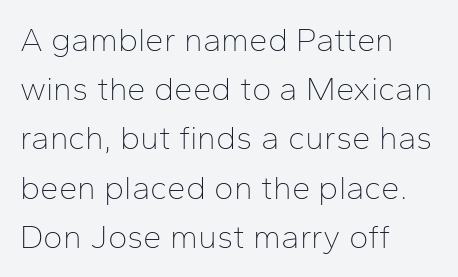
Italic? Not at all — the glyphs are vertical. The baseline area is clear. Caption: standard tracking, unaltered. The letterforms sit at book weight or below.
